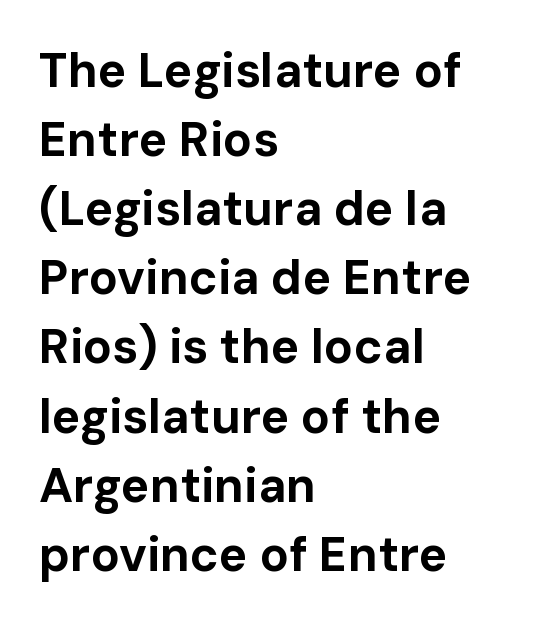
{"serif": "no", "italic": "no", "bold": "yes", "weight": "bold", "width": "normal", "stroke_contrast": "low", "x_height": "medium", "monospaced": "no", "underline": "no", "align": "left", "line_spacing": "normal", "line_spacing_ratio": 1.44, "letter_spacing": "normal", "letter_spacing_em": 0.0, "glyph_px": 48}
